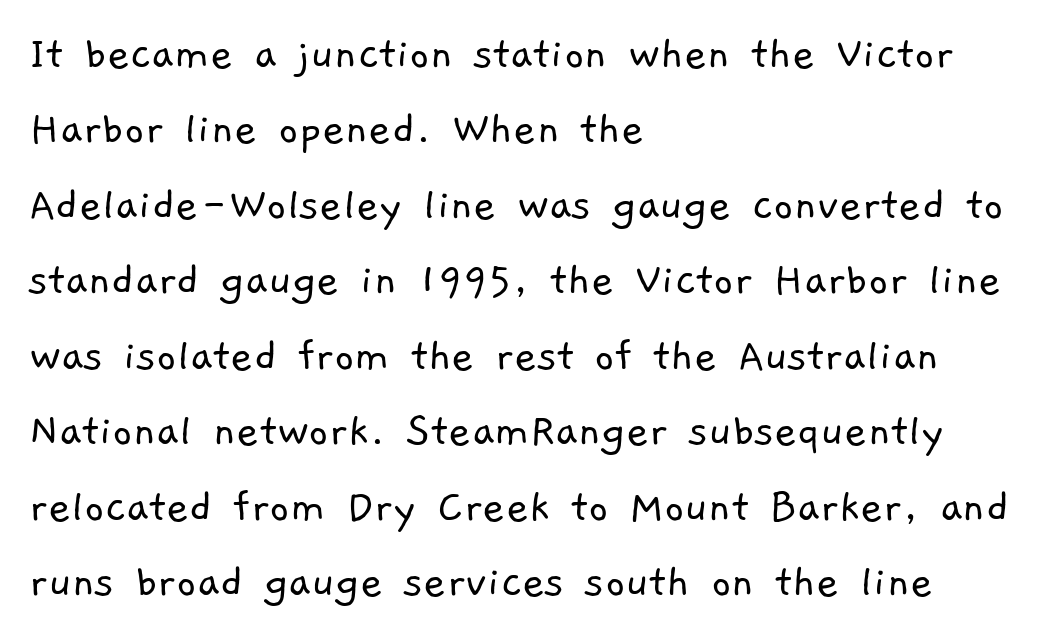
Q: Is the text bold? A: No.
Q: Is the typeface a serif or a sans-serif typeface? A: Sans-serif.
Q: Is the text underlined? A: No.
Q: How is the paragraph aligned? A: Left-aligned.
Q: Is the spacing between letters normal or unusually wide? A: Normal.
Q: Is the spacing between lines tight, normal or loose? A: Normal.
Q: Width (condensed, normal, or wide)? A: Normal.
Q: Stroke contrast? A: Low.
Q: x-height? A: Medium.
Q: Monospaced? A: No.
